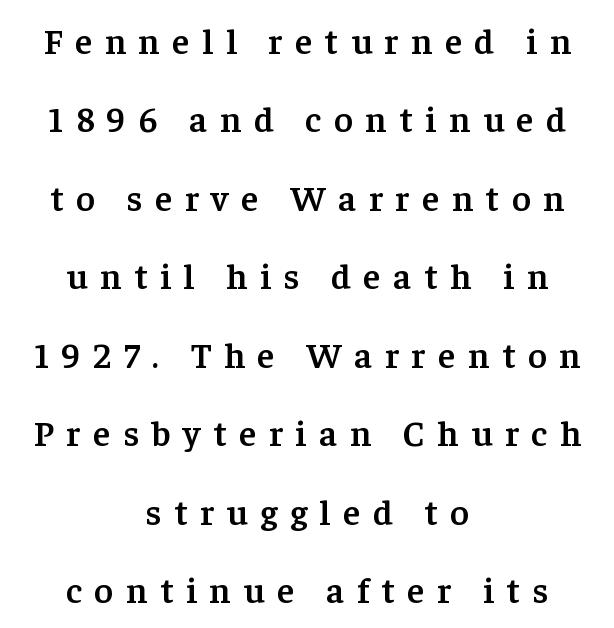
Proportional: the letters do not fall into vertical columns. The rendering positions every line midway between the sides. Each letter's strokes conclude with small projecting serifs. A typesetter would call this heavily tracked-out type. This is the regular roman posture of the typeface.
